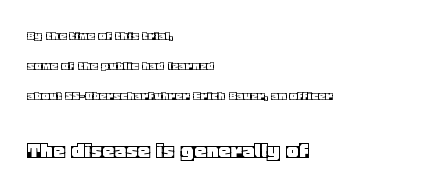
{"italic": "no", "underline": "no", "align": "left", "line_spacing": "loose", "line_spacing_ratio": 2.15, "letter_spacing": "normal", "letter_spacing_em": 0.0, "larger_block": "second", "size_ratio": 1.71, "glyph_px": 24}
